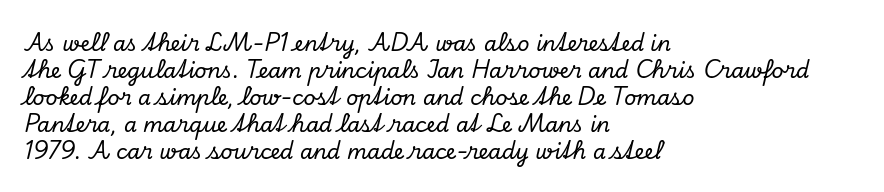
Q: Is the text italic (slanted)? A: Yes, it leans right by about 13 degrees.
Q: Is the text underlined? A: No.
Q: How is the paragraph aligned? A: Left-aligned.
Q: Is the spacing between letters normal or unusually wide? A: Normal.
Q: Is the spacing between lines tight, normal or loose? A: Normal.
